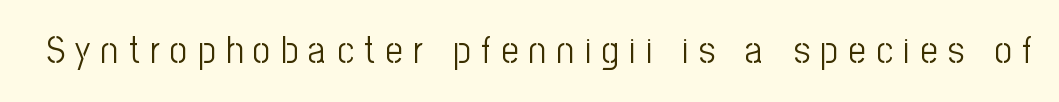
The image shows 38 px light, condensed sans-serif type, upright; set unusually wide letter spacing (+0.28 em), not underlined; low stroke contrast and a medium x-height.
